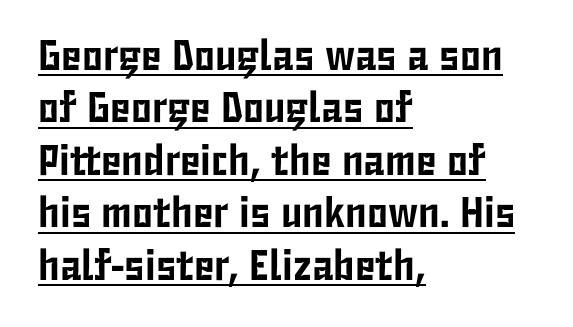
Upright lettering throughout. Stroke terminals: plain, sans-serif. Beneath each row of characters lies a ruled line. These lines are set flush left with a ragged right edge. Varying glyph widths throughout — classic text-font behaviour. Does extra space separate the letters? No, they use regular spacing.
